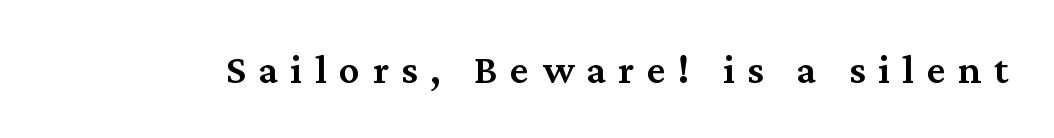
{"serif": "yes", "italic": "no", "bold": "semi", "weight": "semibold", "width": "normal", "stroke_contrast": "medium", "x_height": "medium", "monospaced": "no", "underline": "no", "letter_spacing": "wide", "letter_spacing_em": 0.31, "glyph_px": 41}
